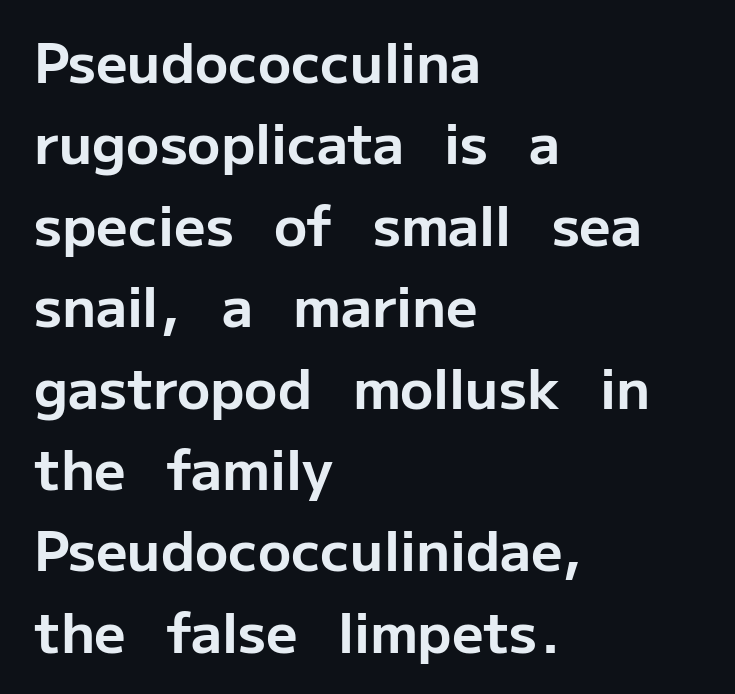
The lines in this sample share a left origin and differ only in where they stop. The sample has been set heavy, in full bold. Between one letter and the next there's only the usual sliver of space. Observe the absence of serifs on each vertical stroke in this sample. No italicization has been applied; the sample stays upright. Regular leading.
